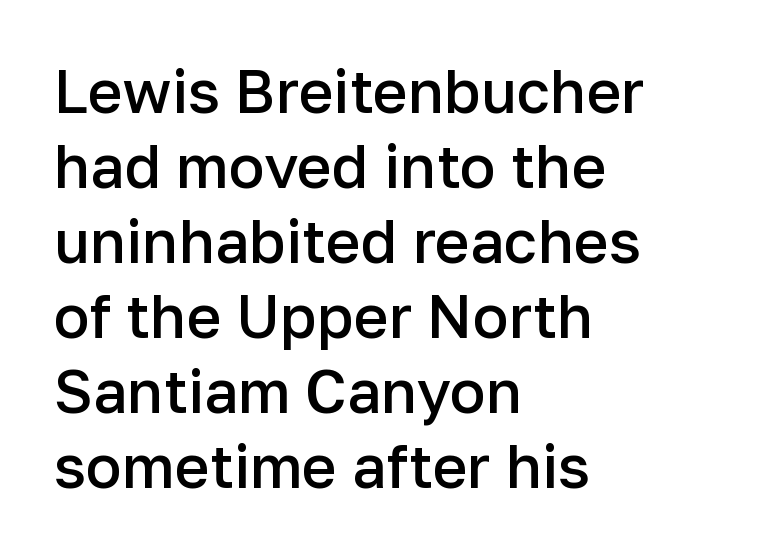
Q: Is the text bold? A: Semi-bold.
Q: Is the text italic (slanted)? A: No, it is upright.
Q: Is the typeface a serif or a sans-serif typeface? A: Sans-serif.
Q: Is the text underlined? A: No.
Q: How is the paragraph aligned? A: Left-aligned.
Q: Is the spacing between letters normal or unusually wide? A: Normal.
Q: Is the spacing between lines tight, normal or loose? A: Normal.
Q: Width (condensed, normal, or wide)? A: Normal.
Q: Stroke contrast? A: Low.
Q: x-height? A: Medium.
Q: Monospaced? A: No.
